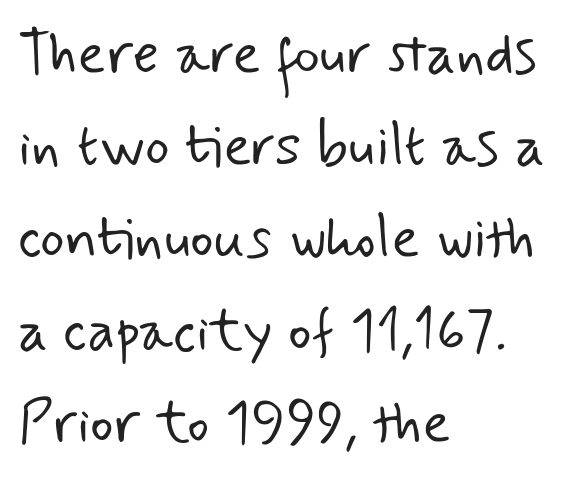
The image shows 58 px light sans-serif type; set left-aligned, normal line spacing (1.59x), normal letter spacing, not underlined; low stroke contrast and a small x-height.
